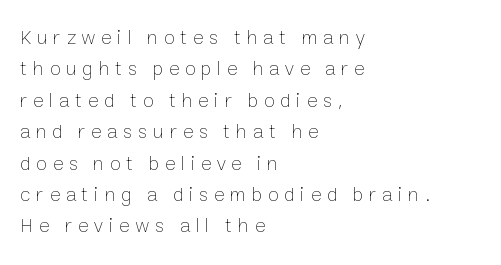
The image shows 20 px text type, upright; set left-aligned, normal line spacing (1.57x), unusually wide letter spacing (+0.29 em), not underlined.
